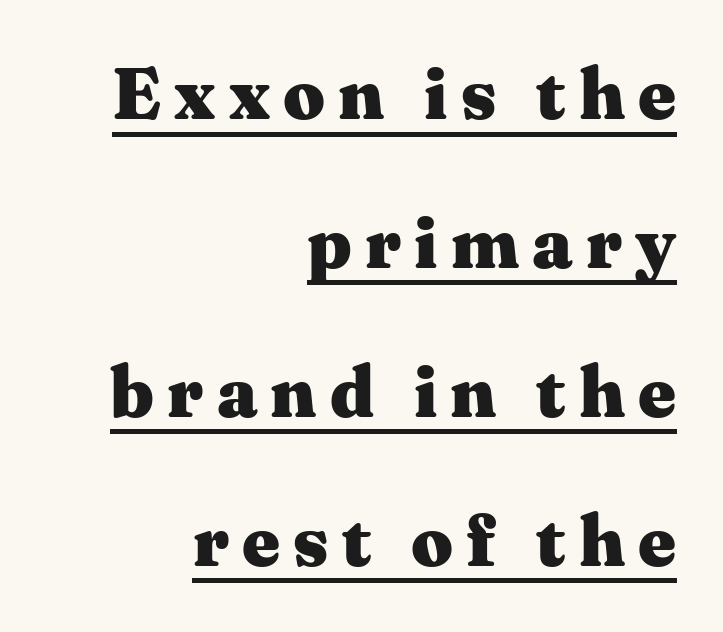
Q: Is the text bold? A: Yes.
Q: Is the text italic (slanted)? A: No, it is upright.
Q: Is the typeface a serif or a sans-serif typeface? A: Serif.
Q: Is the text underlined? A: Yes.
Q: How is the paragraph aligned? A: Right-aligned.
Q: Is the spacing between lines tight, normal or loose? A: Loose.
Q: Width (condensed, normal, or wide)? A: Wide.
Q: Stroke contrast? A: Medium.
Q: x-height? A: Medium.
Q: Monospaced? A: No.
